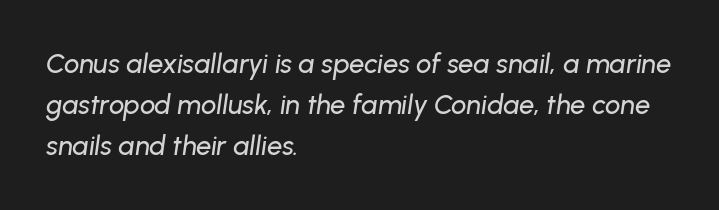
Q: Is the text italic (slanted)? A: Yes, it leans right by about 8 degrees.
Q: Is the text underlined? A: No.
Q: How is the paragraph aligned? A: Left-aligned.
Q: Is the spacing between letters normal or unusually wide? A: Normal.
Q: Is the spacing between lines tight, normal or loose? A: Normal.
